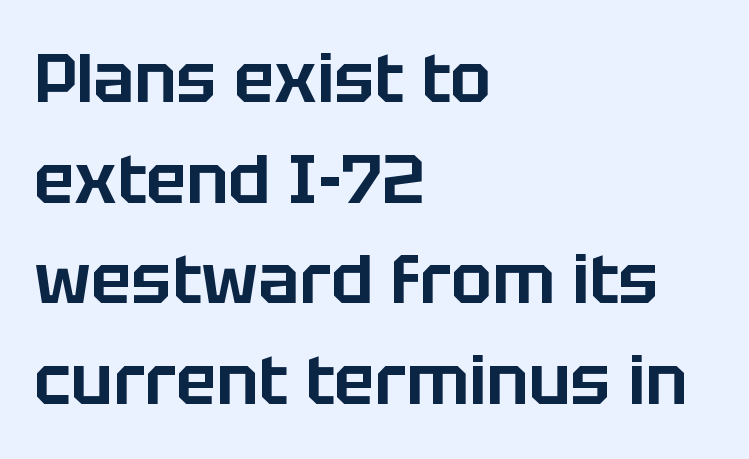
Check under the words: just untouched page. Characters remain perfectly vertical along every line. Does extra space separate the letters? No, they use regular spacing. This sample is left-justified, so line endings fall wherever the words run out. The face used here is a sans, in the tradition of grotesques and geometrics.
